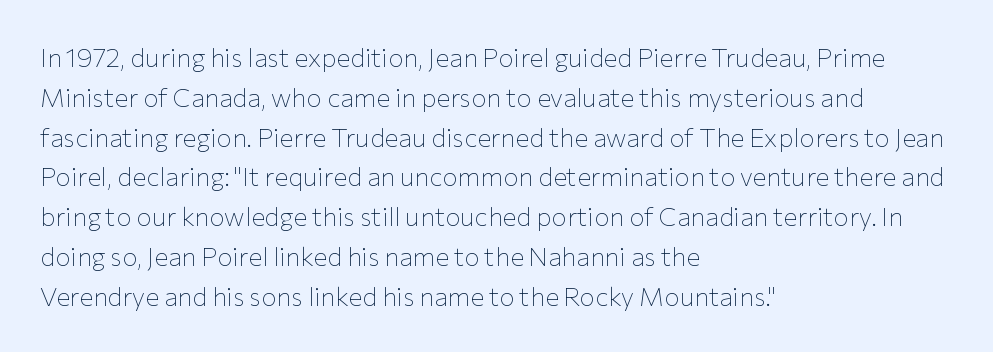
The image shows 26 px text type, upright; set left-aligned, normal line spacing (1.53x), normal letter spacing, not underlined.
